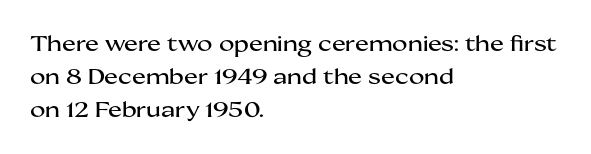
{"italic": "no", "underline": "no", "align": "left", "line_spacing": "normal", "line_spacing_ratio": 1.57, "letter_spacing": "normal", "letter_spacing_em": 0.0, "glyph_px": 21}
